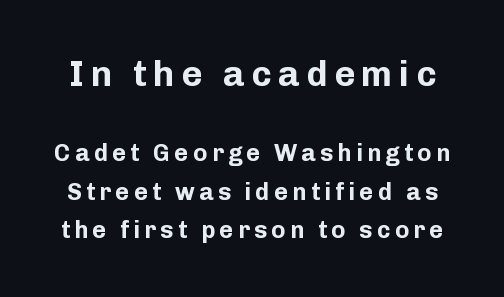
Letterform terminals end flat and unadorned throughout the passage. Italic: no, the glyphs are upright roman. Interline gaps are of average width in this sample. Type size steps down from the first block to the second.
